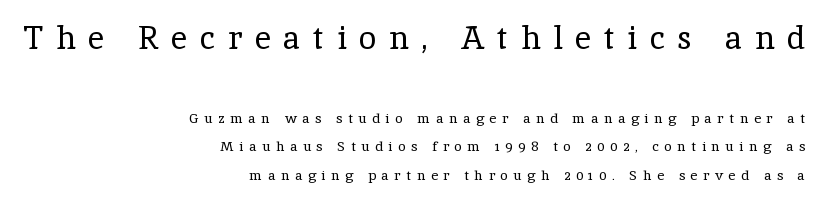
The image shows 32 px regular-weight serif type, upright; set right-aligned, loose line spacing (2.06x), unusually wide letter spacing (+0.39 em), not underlined; the first (top) block is 2.29x larger; a medium x-height.
